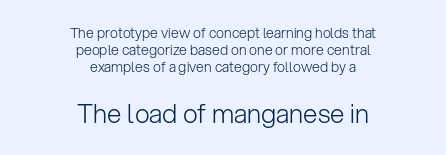
Q: Is the text bold? A: No.
Q: Is the text italic (slanted)? A: No, it is upright.
Q: Is the text underlined? A: No.
Q: How is the paragraph aligned? A: Centered.
Q: Is the spacing between letters normal or unusually wide? A: Normal.
Q: Which block of text is set in a larger size, the first (top) or the second (bottom)? A: The second (bottom) one.
